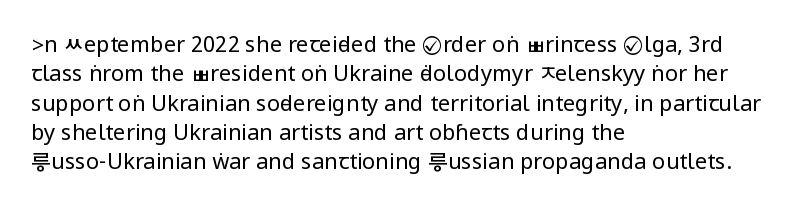
The image shows 22 px text type, upright; set left-aligned, normal line spacing (1.33x), normal letter spacing, not underlined.
